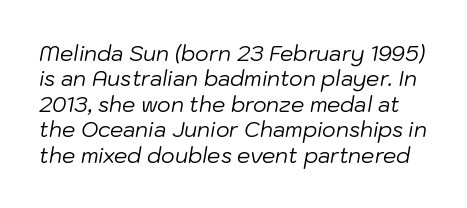
Q: Is the text bold? A: No.
Q: Is the text italic (slanted)? A: Yes, it leans right by about 10 degrees.
Q: Is the text underlined? A: No.
Q: Is the spacing between letters normal or unusually wide? A: Normal.
